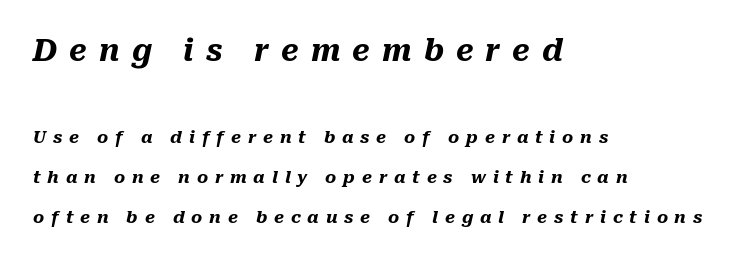
{"italic": "yes", "lean": "right", "slant_degrees": 10, "bold": "yes", "weight": "heavy", "width": "normal", "stroke_contrast": "medium", "x_height": "medium", "monospaced": "no", "underline": "no", "align": "left", "line_spacing": "loose", "line_spacing_ratio": 2.34, "letter_spacing": "wide", "letter_spacing_em": 0.4, "larger_block": "first", "size_ratio": 1.76, "glyph_px": 30}
